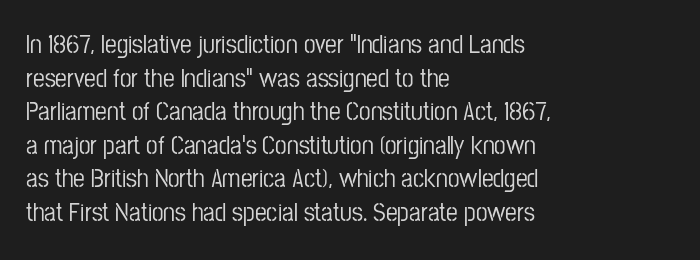
Q: Is the text italic (slanted)? A: No, it is upright.
Q: Is the text underlined? A: No.
Q: How is the paragraph aligned? A: Left-aligned.
Q: Is the spacing between letters normal or unusually wide? A: Normal.
Q: Is the spacing between lines tight, normal or loose? A: Normal.
